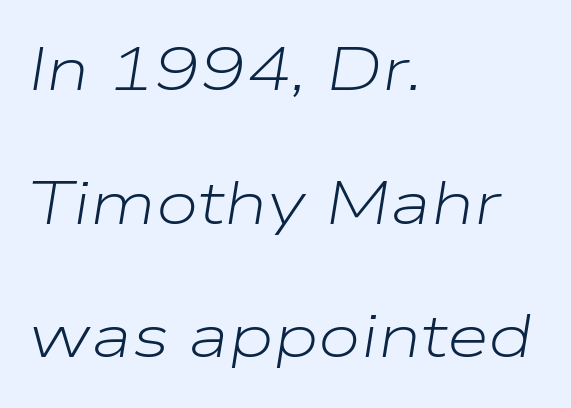
{"italic": "yes", "lean": "right", "slant_degrees": 9, "bold": "no", "weight": "light", "width": "wide", "stroke_contrast": "low", "x_height": "medium", "monospaced": "no", "underline": "no", "align": "left", "line_spacing": "loose", "line_spacing_ratio": 2.19, "letter_spacing": "normal", "letter_spacing_em": 0.0, "glyph_px": 61}
